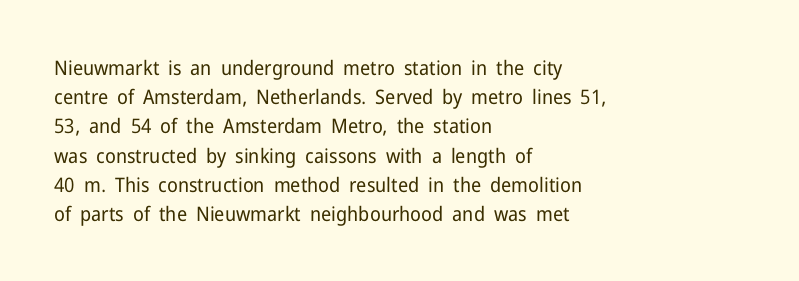
{"italic": "no", "bold": "no", "underline": "no", "align": "left", "line_spacing": "normal", "line_spacing_ratio": 1.46, "letter_spacing": "normal", "letter_spacing_em": 0.0, "glyph_px": 20}
